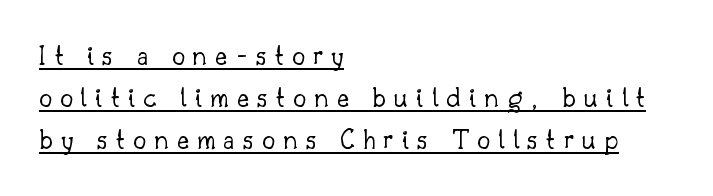
The image shows 29 px light type, upright; set left-aligned, normal line spacing (1.45x), unusually wide letter spacing (+0.28 em), underlined; low stroke contrast and a small x-height.
